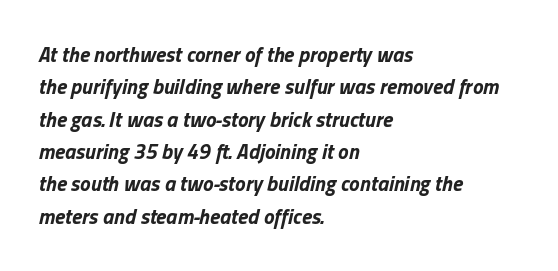
{"italic": "yes", "lean": "right", "slant_degrees": 13, "bold": "yes", "underline": "no", "align": "left", "line_spacing": "normal", "line_spacing_ratio": 1.54, "letter_spacing": "normal", "letter_spacing_em": 0.0, "glyph_px": 21}
